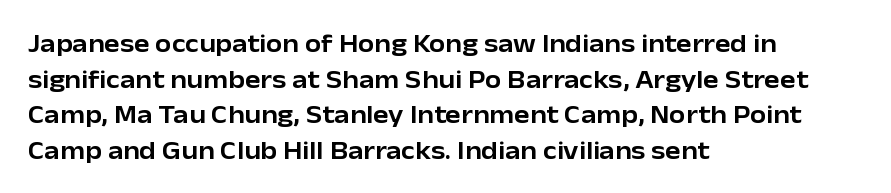
Q: Is the text italic (slanted)? A: No, it is upright.
Q: Is the text underlined? A: No.
Q: How is the paragraph aligned? A: Left-aligned.
Q: Is the spacing between letters normal or unusually wide? A: Normal.
Q: Is the spacing between lines tight, normal or loose? A: Normal.
